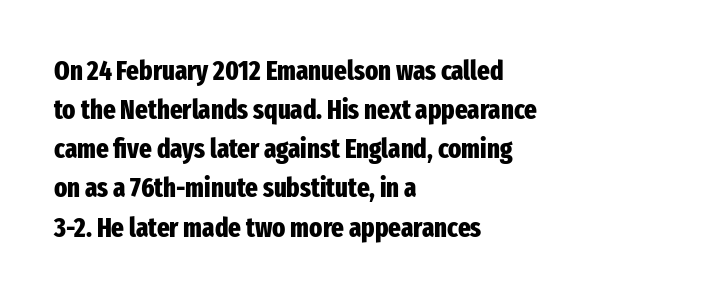
Q: Is the text bold? A: Yes.
Q: Is the text italic (slanted)? A: No, it is upright.
Q: Is the text underlined? A: No.
Q: How is the paragraph aligned? A: Left-aligned.
Q: Is the spacing between letters normal or unusually wide? A: Normal.
Q: Is the spacing between lines tight, normal or loose? A: Normal.
